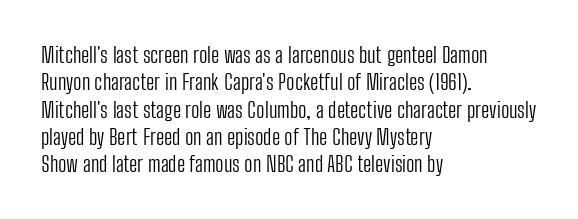
{"italic": "no", "bold": "no", "underline": "no", "align": "left", "line_spacing_ratio": 1.24, "letter_spacing": "normal", "letter_spacing_em": 0.0, "glyph_px": 22}
